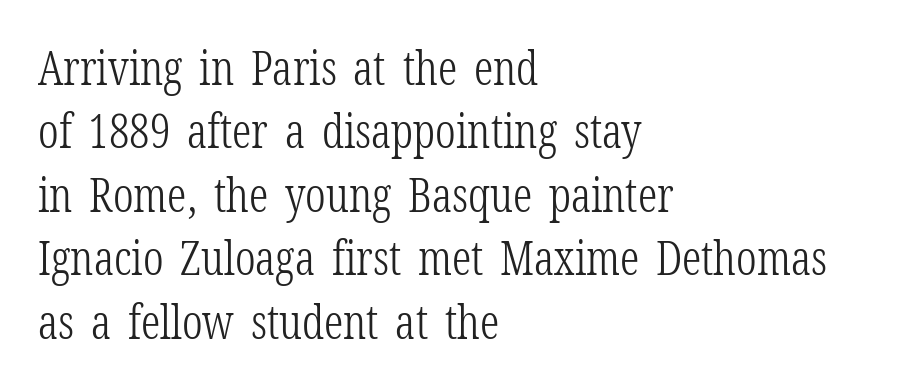
{"serif": "yes", "italic": "no", "bold": "no", "weight": "light", "width": "condensed", "stroke_contrast": "low", "x_height": "medium", "monospaced": "no", "underline": "no", "align": "left", "line_spacing": "normal", "line_spacing_ratio": 1.35, "letter_spacing": "normal", "letter_spacing_em": 0.0, "glyph_px": 47}
